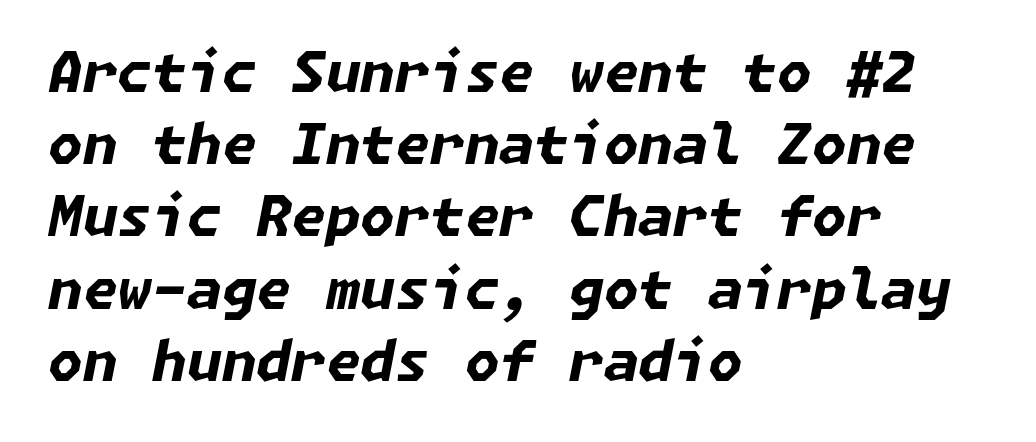
The image shows 56 px bold type, italic (leaning right); set left-aligned, normal line spacing (1.29x), normal letter spacing, not underlined; low stroke contrast and a medium x-height.
